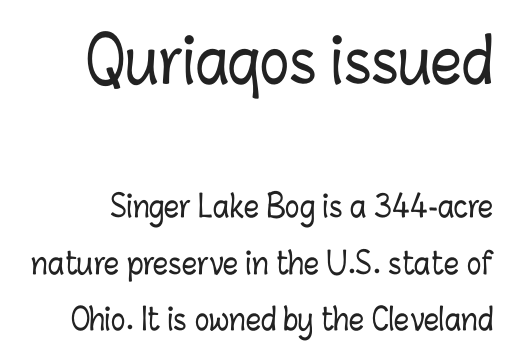
Q: Is the text italic (slanted)? A: No, it is upright.
Q: Is the text underlined? A: No.
Q: Is the spacing between letters normal or unusually wide? A: Normal.
Q: Which block of text is set in a larger size, the first (top) or the second (bottom)? A: The first (top) one.
Q: Width (condensed, normal, or wide)? A: Condensed.
Q: Stroke contrast? A: Low.
Q: x-height? A: Medium.
Q: Monospaced? A: No.
